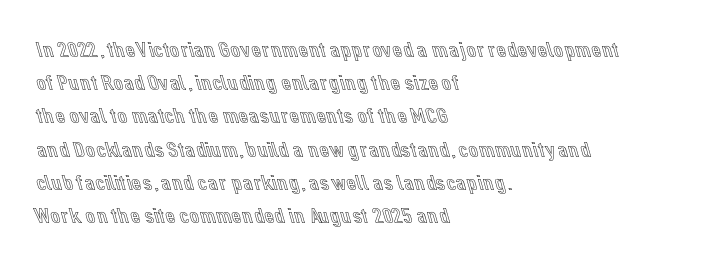
The image shows 22 px text type; set left-aligned, normal line spacing (1.51x), normal letter spacing, not underlined.
